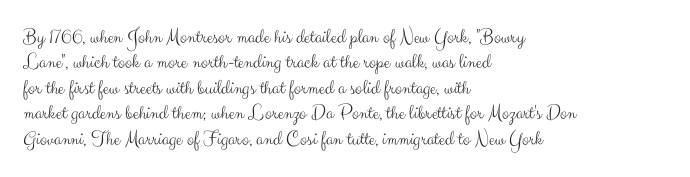
A bare baseline throughout the passage. Line beginnings align vertically; line endings do not. This sample uses plain, unmodified letter spacing. Is this a heavy cut? Hardly; it is regular or lighter.
